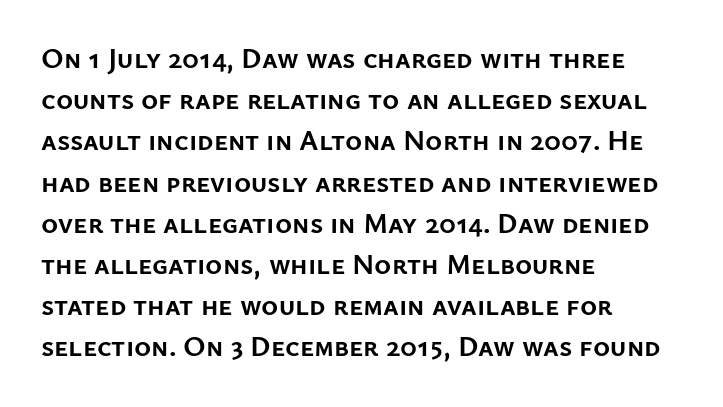
The image shows 29 px semibold sans-serif type, upright; set left-aligned, normal line spacing (1.42x), normal letter spacing, not underlined; low stroke contrast and a medium x-height.
